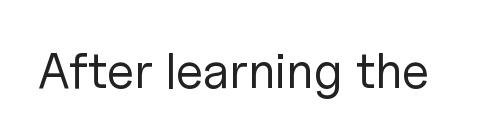
The image shows 50 px regular-weight sans-serif type, upright; set normal letter spacing, not underlined; low stroke contrast and a medium x-height.
